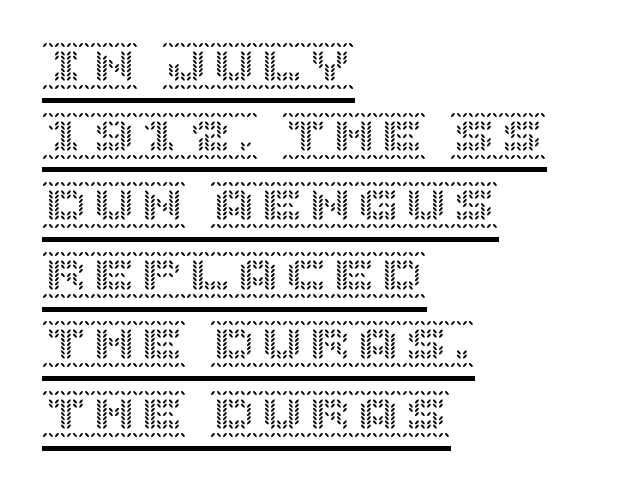
Q: Is the text italic (slanted)? A: No, it is upright.
Q: Is the text underlined? A: Yes.
Q: How is the paragraph aligned? A: Left-aligned.
Q: Is the spacing between letters normal or unusually wide? A: Normal.
Q: Is the spacing between lines tight, normal or loose? A: Normal.
Q: Width (condensed, normal, or wide)? A: Normal.
Q: x-height? A: Large.
